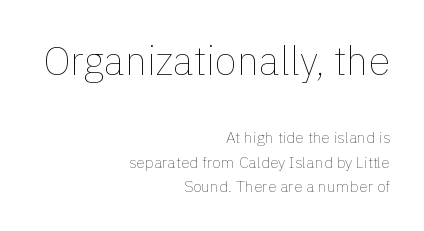
The image shows 40 px thin type, upright; set right-aligned, normal line spacing (1.51x), normal letter spacing, not underlined; the first (top) block is 2.5x larger; a medium x-height.
